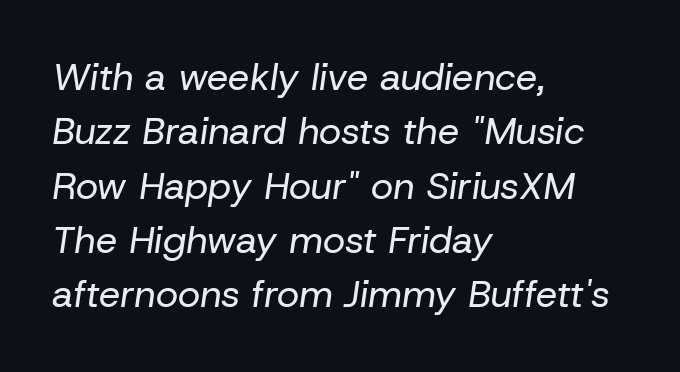
Q: Is the text bold? A: No.
Q: Is the text italic (slanted)? A: Yes, it leans right by about 8 degrees.
Q: Is the text underlined? A: No.
Q: How is the paragraph aligned? A: Left-aligned.
Q: Is the spacing between letters normal or unusually wide? A: Normal.
Q: Is the spacing between lines tight, normal or loose? A: Normal.
Q: Width (condensed, normal, or wide)? A: Normal.
Q: Stroke contrast? A: Low.
Q: x-height? A: Medium.
Q: Monospaced? A: No.
